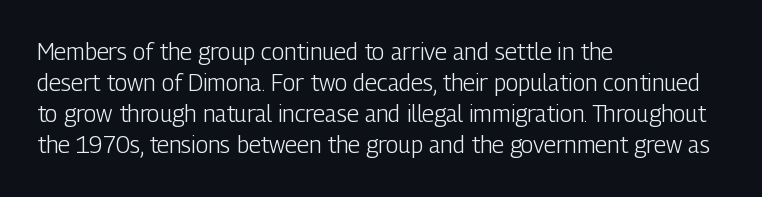
Q: Is the text bold? A: No.
Q: Is the text italic (slanted)? A: No, it is upright.
Q: Is the text underlined? A: No.
Q: How is the paragraph aligned? A: Left-aligned.
Q: Is the spacing between letters normal or unusually wide? A: Normal.
Q: Is the spacing between lines tight, normal or loose? A: Normal.
